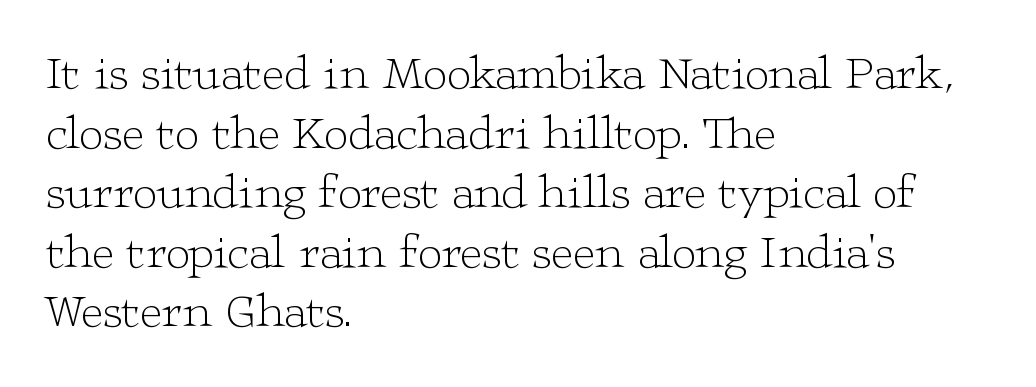
{"serif": "yes", "italic": "no", "bold": "no", "weight": "light", "width": "wide", "stroke_contrast": "low", "x_height": "medium", "monospaced": "no", "underline": "no", "align": "left", "line_spacing_ratio": 1.24, "letter_spacing": "normal", "letter_spacing_em": 0.0, "glyph_px": 48}
